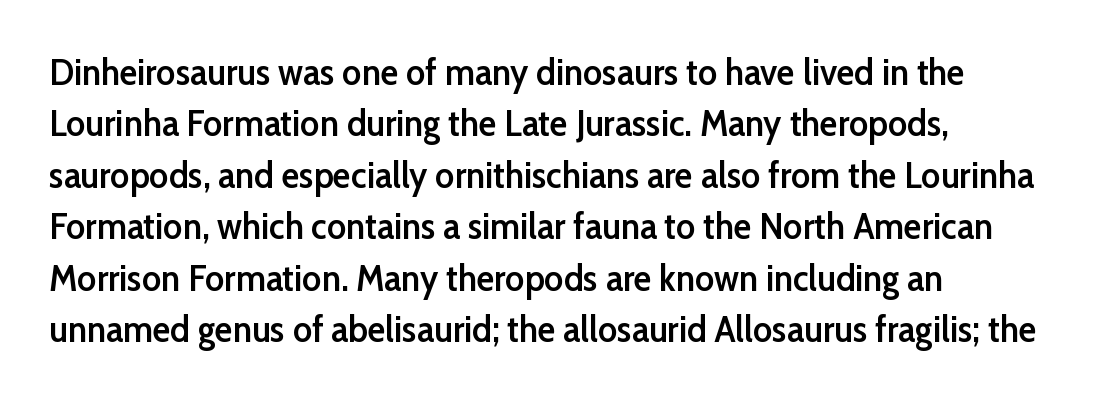
Compared with typical paragraphs, the rows here are spaced about the same. Notice how the passage keeps a crisp vertical edge on the left only. These lines are composed in type without serifs. Notice how the stems are strictly vertical — no italics here. Caption: semibold face, moderately heavy strokes. A typesetter would call this zero additional tracking.
